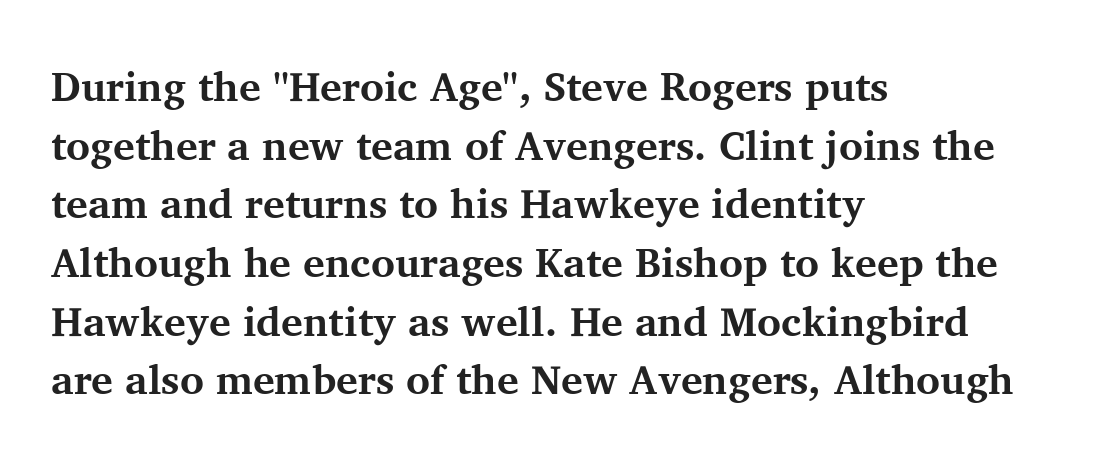
Q: Is the text bold? A: Yes.
Q: Is the text italic (slanted)? A: No, it is upright.
Q: Is the typeface a serif or a sans-serif typeface? A: Serif.
Q: Is the text underlined? A: No.
Q: How is the paragraph aligned? A: Left-aligned.
Q: Is the spacing between letters normal or unusually wide? A: Normal.
Q: Is the spacing between lines tight, normal or loose? A: Normal.
Q: Width (condensed, normal, or wide)? A: Normal.
Q: Stroke contrast? A: Medium.
Q: x-height? A: Medium.
Q: Monospaced? A: No.
